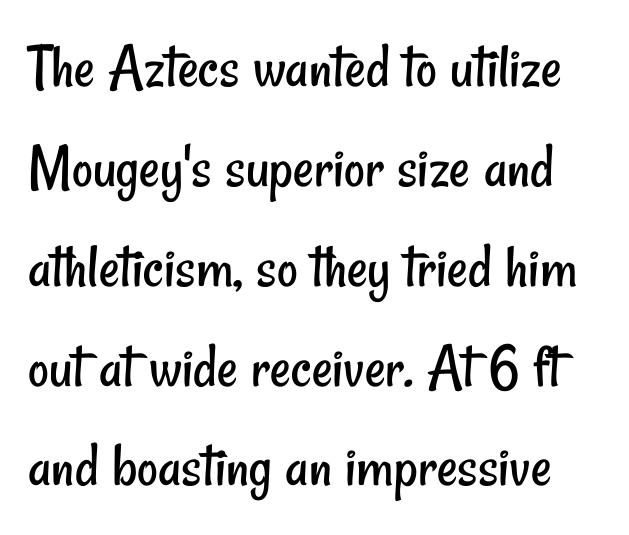
Q: Is the text bold? A: No.
Q: Is the typeface a serif or a sans-serif typeface? A: Sans-serif.
Q: Is the text underlined? A: No.
Q: Is the spacing between letters normal or unusually wide? A: Normal.
Q: Is the spacing between lines tight, normal or loose? A: Normal.
Q: Width (condensed, normal, or wide)? A: Condensed.
Q: Stroke contrast? A: Low.
Q: x-height? A: Small.
Q: Monospaced? A: No.
